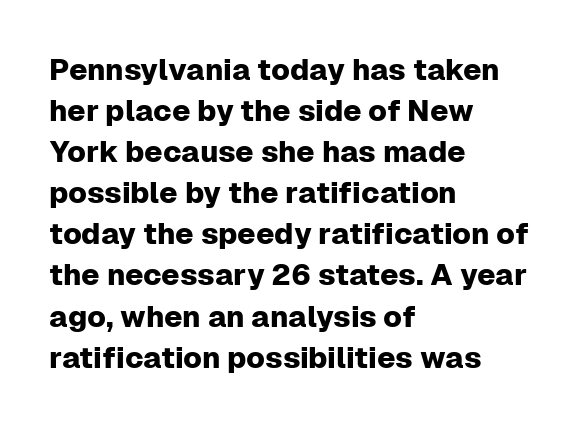
Glance below the letters and you will spot only blank space. The letterforms sit shoulder to shoulder at normal distance. Short and long lines alike share a common starting point at left. The glyphs in this specimen are sans serif.
